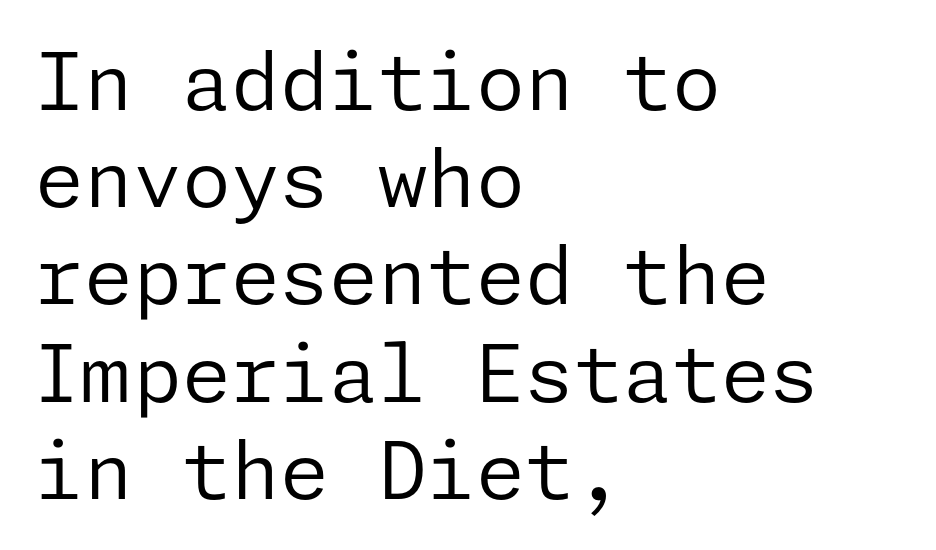
Short note: letters normally spaced. The text was rendered using a sans face with plain stroke endings. The setting favours the left margin, as ordinary paragraphs usually do. Does the lettering tilt? It doesn't — this is upright. The glyphs are unaccompanied by any horizontal stroke below them.
